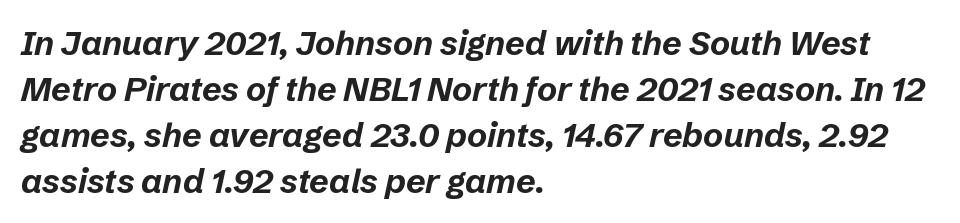
{"italic": "yes", "lean": "right", "slant_degrees": 12, "bold": "yes", "weight": "bold", "width": "normal", "stroke_contrast": "low", "x_height": "medium", "monospaced": "no", "underline": "no", "align": "left", "line_spacing": "normal", "line_spacing_ratio": 1.35, "letter_spacing": "normal", "letter_spacing_em": 0.0, "glyph_px": 34}
